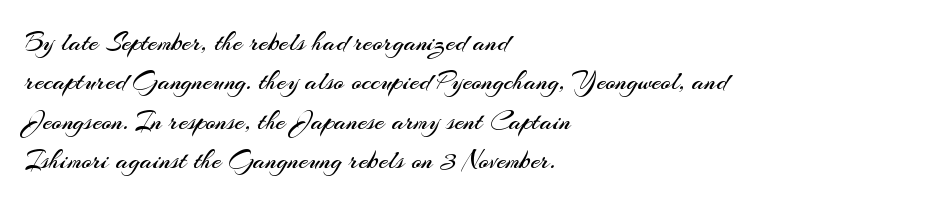
Is the stroke heavy? The answer is a plain regular-or-lighter. The setting favours the left margin, as ordinary paragraphs usually do. Has an underline been added? It has not. Tracking here is standard; glyphs follow each other at the usual distance. Line spacing here is normal.
